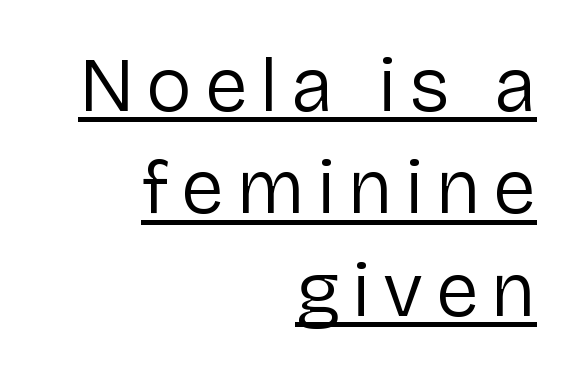
{"serif": "no", "italic": "no", "bold": "no", "weight": "regular", "width": "normal", "stroke_contrast": "low", "x_height": "medium", "monospaced": "no", "underline": "yes", "align": "right", "line_spacing": "normal", "line_spacing_ratio": 1.33, "glyph_px": 77}
